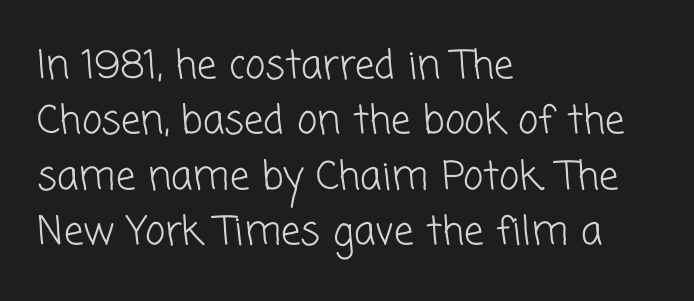
{"serif": "no", "bold": "no", "weight": "light", "width": "normal", "stroke_contrast": "low", "x_height": "medium", "monospaced": "no", "underline": "no", "align": "left", "line_spacing": "normal", "line_spacing_ratio": 1.42, "letter_spacing": "normal", "letter_spacing_em": 0.0, "glyph_px": 39}
